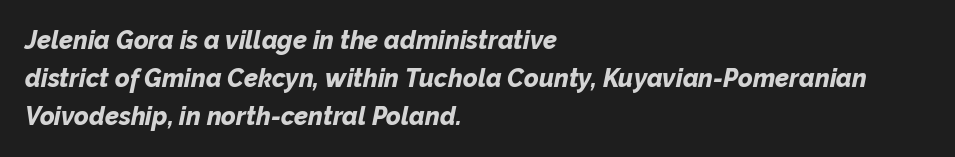
The image shows 25 px bold type, italic (leaning right); set left-aligned, normal line spacing (1.53x), normal letter spacing, not underlined.
